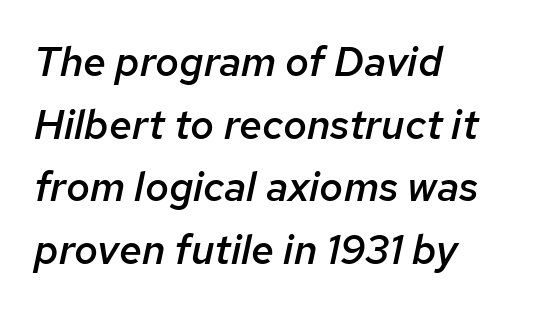
Q: Is the text bold? A: Semi-bold.
Q: Is the text italic (slanted)? A: Yes, it leans right by about 12 degrees.
Q: Is the text underlined? A: No.
Q: How is the paragraph aligned? A: Left-aligned.
Q: Is the spacing between letters normal or unusually wide? A: Normal.
Q: Is the spacing between lines tight, normal or loose? A: Normal.
Q: Width (condensed, normal, or wide)? A: Normal.
Q: Stroke contrast? A: Low.
Q: x-height? A: Medium.
Q: Monospaced? A: No.
